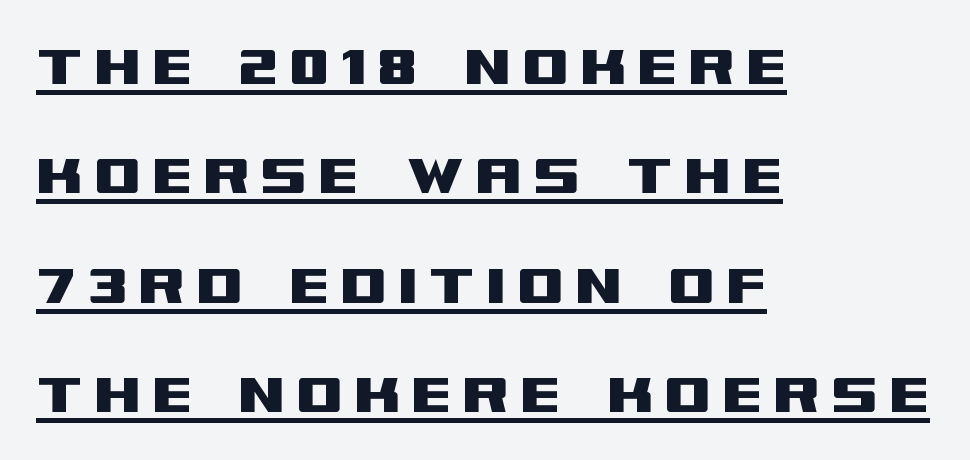
Which margin do the lines hug? The left one — the right edge is uneven. The passage shown is typed in a proportional face where columns would drift. Every word sits above its own underline. Examine the stroke ends and you'll find no serifs. The typography opts for an upright posture over an oblique one. Vertically, the passage feels balanced, rows spaced as you'd expect.
